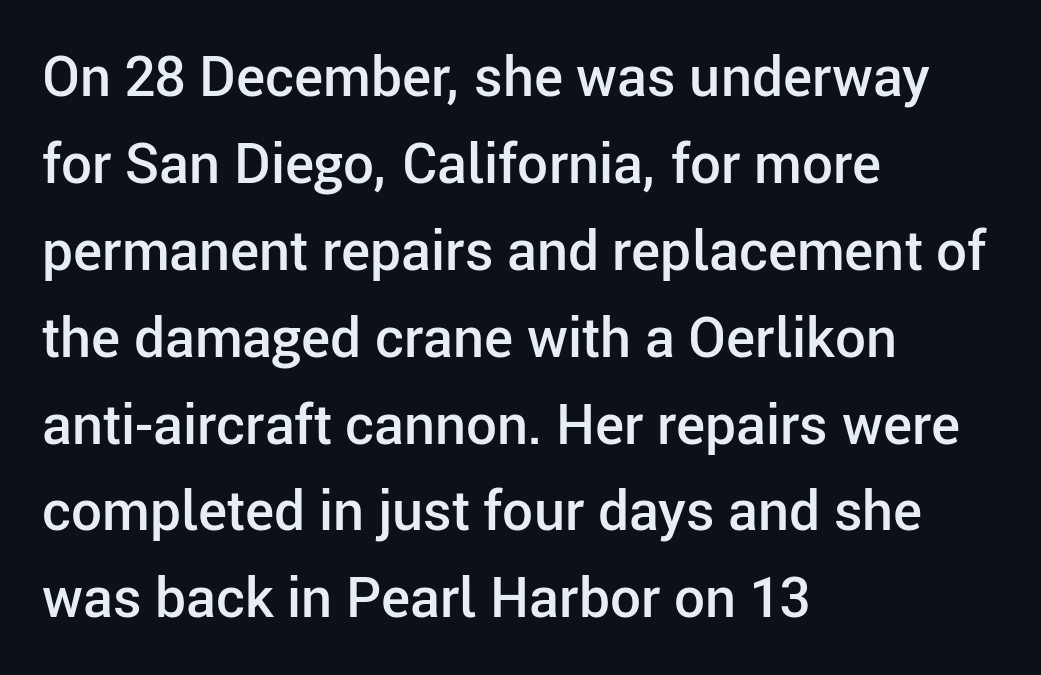
Leading: standard. In terms of letterspacing, this is plain default setting. The rendering shows plain stroke endings on the letterforms — a sans-serif design. In terms of posture, this sample is upright. Character widths vary here, with narrow letters taking less room than wide ones. The passage shown is not underscored anywhere.
